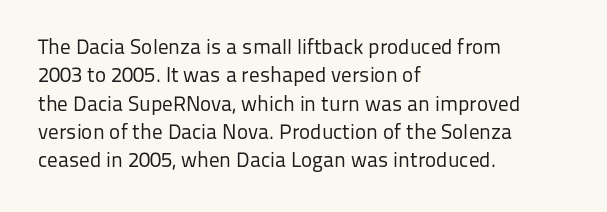
Evenly set lines give the paragraph a standard silhouette. Students, note that the glyphs here touch the page at normal intervals. In terms of posture, this sample is upright. Typeset ragged right — the left edge is the straight one.
